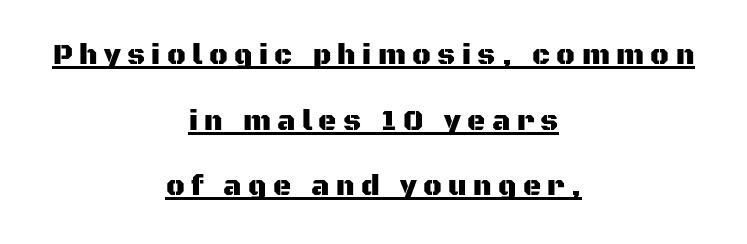
Q: Is the text italic (slanted)? A: No, it is upright.
Q: Is the typeface a serif or a sans-serif typeface? A: Sans-serif.
Q: Is the text underlined? A: Yes.
Q: How is the paragraph aligned? A: Centered.
Q: Is the spacing between letters normal or unusually wide? A: Unusually wide.
Q: Is the spacing between lines tight, normal or loose? A: Loose.
Q: Width (condensed, normal, or wide)? A: Normal.
Q: Stroke contrast? A: Medium.
Q: x-height? A: Large.
Q: Monospaced? A: No.
